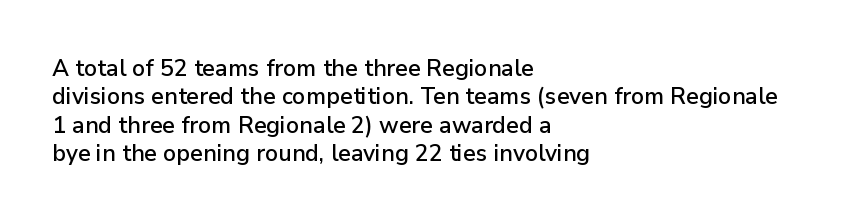
One-word summary of the alignment: left. These lines keep a tight, regular rhythm from letter to letter. Letters rest on an invisible, unmarked baseline. In terms of posture, this sample is upright.
